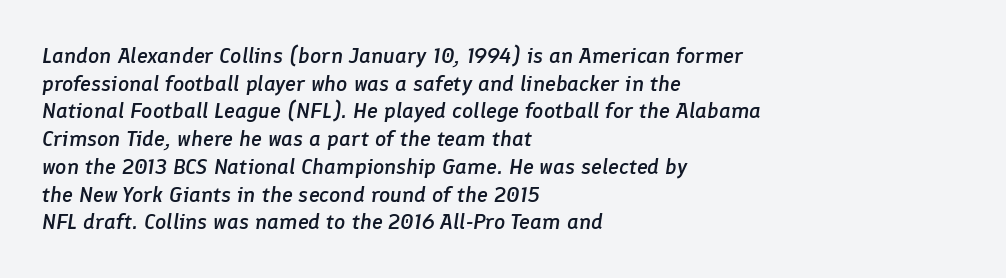
Q: Is the text bold? A: Semi-bold.
Q: Is the text italic (slanted)? A: Yes, it leans right by about 8 degrees.
Q: Is the text underlined? A: No.
Q: How is the paragraph aligned? A: Left-aligned.
Q: Is the spacing between letters normal or unusually wide? A: Normal.
Q: Is the spacing between lines tight, normal or loose? A: Normal.
